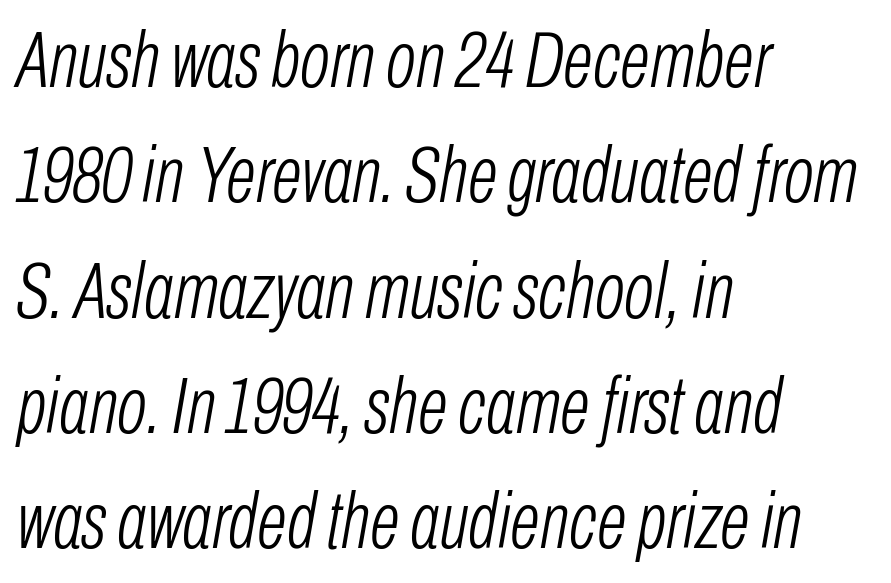
Q: Is the text bold? A: No.
Q: Is the text italic (slanted)? A: Yes, it leans right by about 10 degrees.
Q: Is the text underlined? A: No.
Q: How is the paragraph aligned? A: Left-aligned.
Q: Is the spacing between letters normal or unusually wide? A: Normal.
Q: Is the spacing between lines tight, normal or loose? A: Normal.
Q: Width (condensed, normal, or wide)? A: Condensed.
Q: Stroke contrast? A: Low.
Q: x-height? A: Medium.
Q: Monospaced? A: No.
